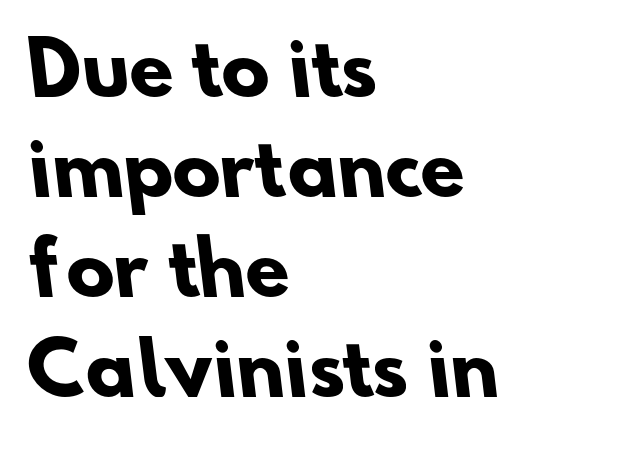
Horizontal alignment here is leftward, the default for most running prose. The foot of each line stays bare and open. Summary of vertical rhythm: regular, with standard interline spacing. Serifs: no, the terminals of the letterforms are clean. This sample uses plain, unmodified letter spacing.
